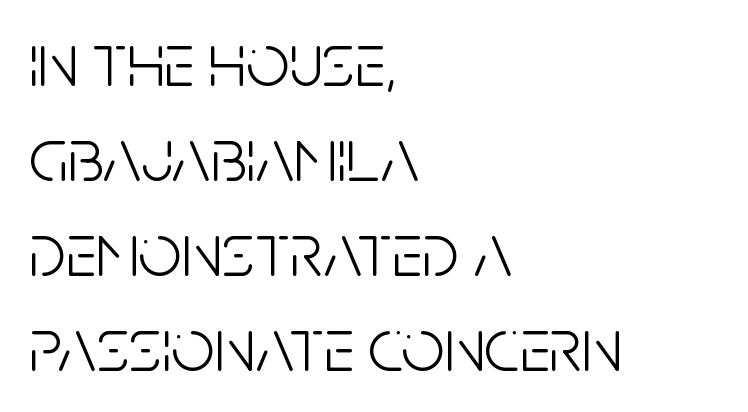
Q: Is the text bold? A: No.
Q: Is the text italic (slanted)? A: No, it is upright.
Q: Is the typeface a serif or a sans-serif typeface? A: Sans-serif.
Q: Is the text underlined? A: No.
Q: How is the paragraph aligned? A: Left-aligned.
Q: Is the spacing between letters normal or unusually wide? A: Normal.
Q: Is the spacing between lines tight, normal or loose? A: Normal.
Q: Width (condensed, normal, or wide)? A: Condensed.
Q: Stroke contrast? A: Low.
Q: x-height? A: Large.
Q: Monospaced? A: No.
